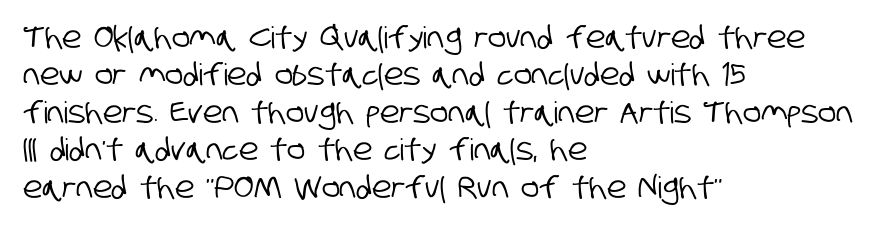
{"serif": "no", "width": "condensed", "stroke_contrast": "low", "x_height": "large", "monospaced": "no", "underline": "no", "align": "left", "line_spacing": "normal", "line_spacing_ratio": 1.25, "letter_spacing": "normal", "letter_spacing_em": 0.0, "glyph_px": 30}
